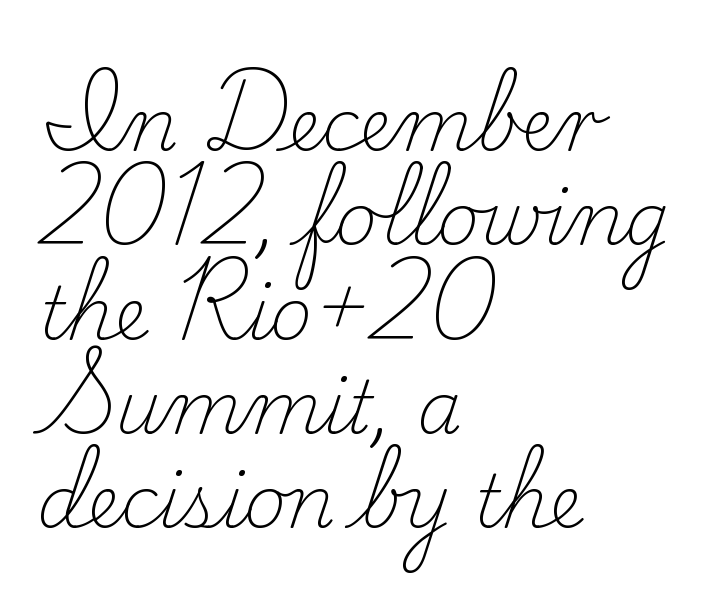
Only glyphs here, with clear space below each row. Tracking value appears to be zero — textbook default spacing. The letters advance in unequal steps, a hallmark of proportional type. A serif font was chosen for this passage. A classic flush-left, rag-right setting is used for this passage.
